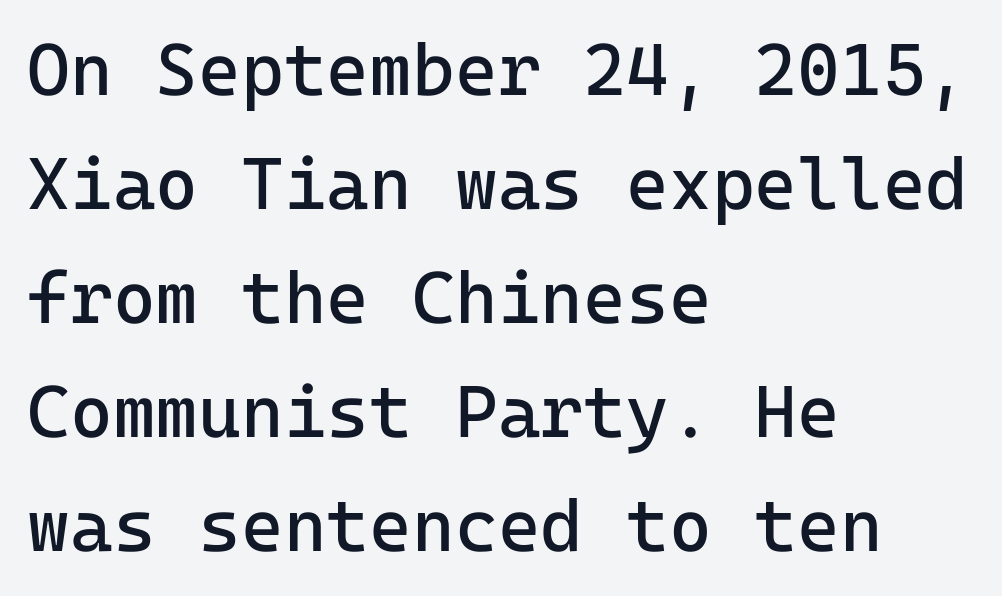
Compared with a typical body face, this is equally light or lighter still. Letters rest on an invisible, unmarked baseline. Between one letter and the next there's only the usual sliver of space. Quick note: interline space is typical. All the whitespace from short lines collects on the right. The typeface chosen for these lines omits serifs.
